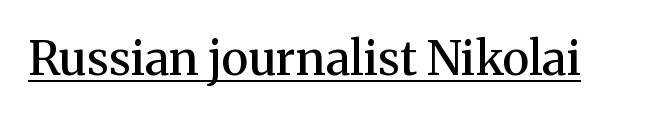
{"serif": "yes", "italic": "no", "bold": "semi", "weight": "semibold", "width": "normal", "stroke_contrast": "medium", "x_height": "medium", "monospaced": "no", "underline": "yes", "letter_spacing": "normal", "letter_spacing_em": 0.0, "glyph_px": 47}
